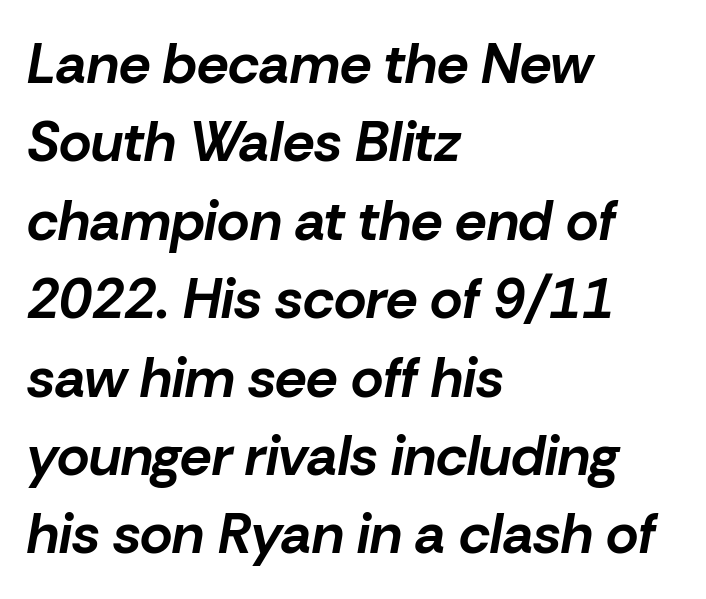
Q: Is the text bold? A: Yes.
Q: Is the text italic (slanted)? A: Yes, it leans right by about 10 degrees.
Q: Is the text underlined? A: No.
Q: How is the paragraph aligned? A: Left-aligned.
Q: Is the spacing between letters normal or unusually wide? A: Normal.
Q: Is the spacing between lines tight, normal or loose? A: Normal.
Q: Width (condensed, normal, or wide)? A: Normal.
Q: Stroke contrast? A: Low.
Q: x-height? A: Medium.
Q: Monospaced? A: No.
